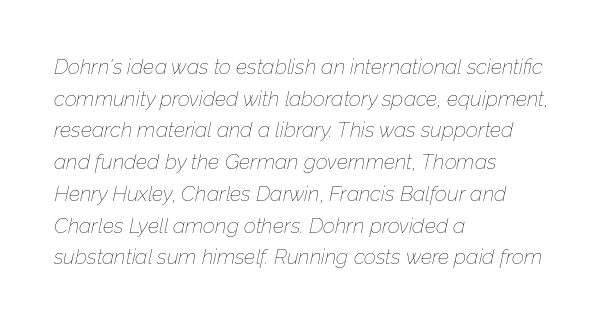
The vertical gap from one line to the next is medium. The space directly below the letters is spotless. The face looks like a standard text weight, possibly lighter. The lines in this sample share a left origin and differ only in where they stop. This sample uses an oblique cut, with every glyph tilted off the vertical. Observe the ordinary spacing: letters are neighbours, not strangers.
